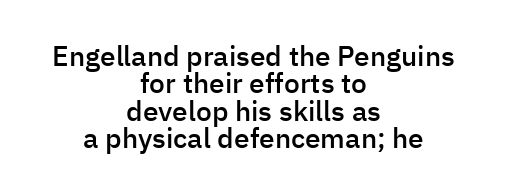
Q: Is the text bold? A: Semi-bold.
Q: Is the text italic (slanted)? A: No, it is upright.
Q: Is the typeface a serif or a sans-serif typeface? A: Sans-serif.
Q: Is the text underlined? A: No.
Q: How is the paragraph aligned? A: Centered.
Q: Is the spacing between letters normal or unusually wide? A: Normal.
Q: Is the spacing between lines tight, normal or loose? A: Tight.
Q: Width (condensed, normal, or wide)? A: Normal.
Q: Stroke contrast? A: Low.
Q: x-height? A: Medium.
Q: Monospaced? A: No.
